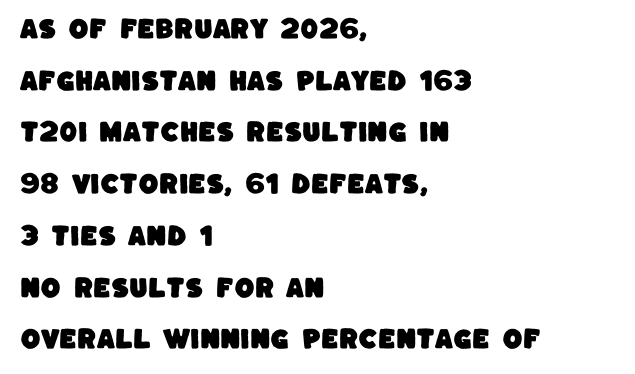
Q: Is the text underlined? A: No.
Q: How is the paragraph aligned? A: Left-aligned.
Q: Is the spacing between letters normal or unusually wide? A: Normal.
Q: Is the spacing between lines tight, normal or loose? A: Loose.
